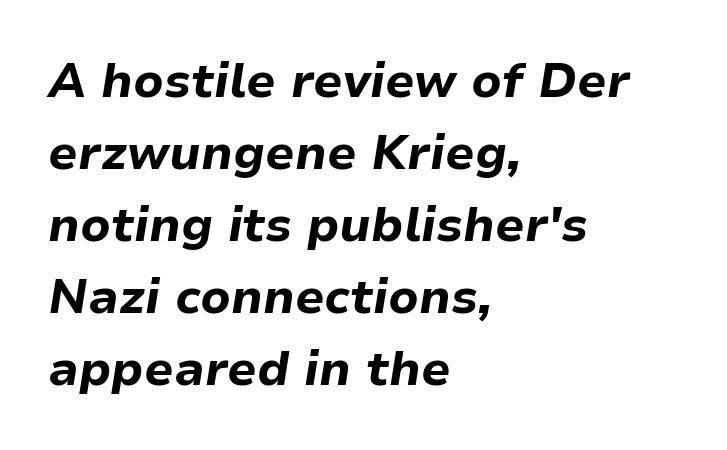
The image shows 48 px bold type, italic (leaning right); set left-aligned, normal line spacing (1.5x), normal letter spacing, not underlined; low stroke contrast and a medium x-height.
